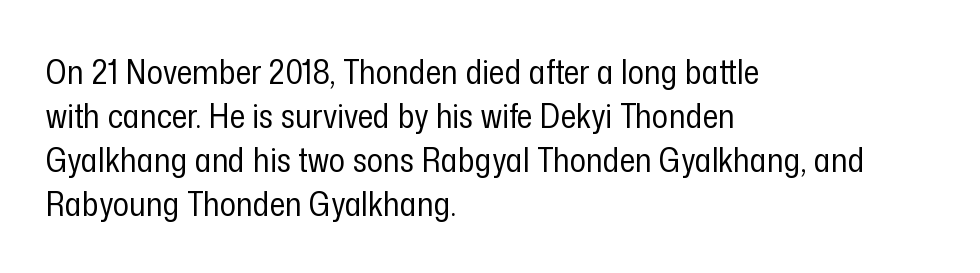
{"serif": "no", "italic": "no", "bold": "no", "weight": "regular", "width": "condensed", "stroke_contrast": "low", "x_height": "medium", "monospaced": "no", "underline": "no", "align": "left", "line_spacing": "normal", "line_spacing_ratio": 1.29, "letter_spacing": "normal", "letter_spacing_em": 0.0, "glyph_px": 34}
